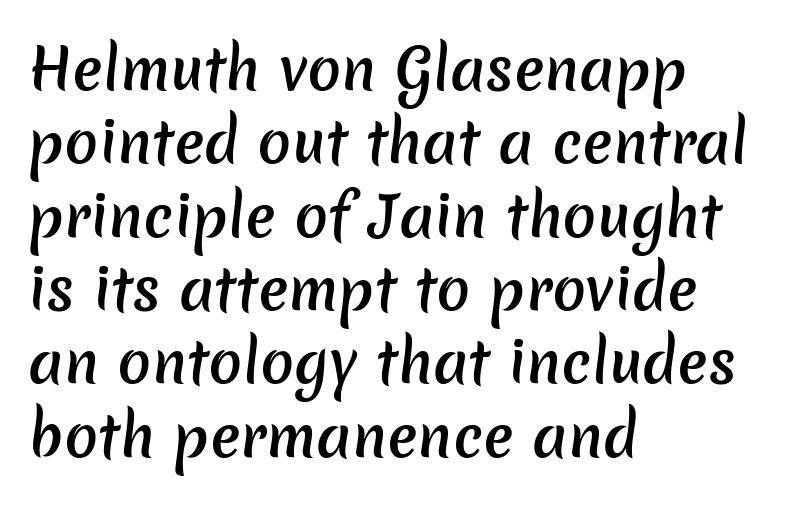
Q: Is the text bold? A: Semi-bold.
Q: Is the typeface a serif or a sans-serif typeface? A: Sans-serif.
Q: Is the text underlined? A: No.
Q: How is the paragraph aligned? A: Left-aligned.
Q: Is the spacing between letters normal or unusually wide? A: Normal.
Q: Is the spacing between lines tight, normal or loose? A: Normal.
Q: Width (condensed, normal, or wide)? A: Normal.
Q: Stroke contrast? A: Low.
Q: x-height? A: Medium.
Q: Monospaced? A: No.
